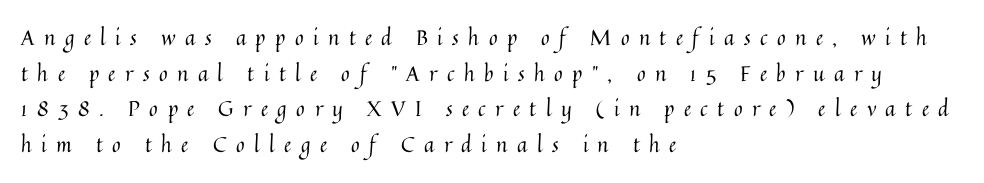
The image shows 21 px text type; set left-aligned, normal line spacing (1.7x), unusually wide letter spacing (+0.45 em), not underlined.
